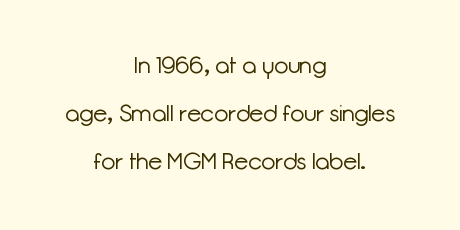
{"italic": "no", "bold": "no", "underline": "no", "align": "center", "line_spacing": "loose", "line_spacing_ratio": 2.08, "letter_spacing": "normal", "letter_spacing_em": 0.0, "glyph_px": 23}
